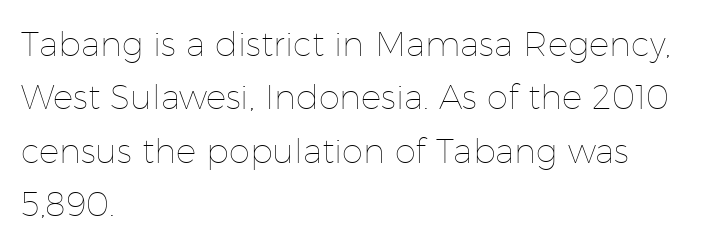
{"italic": "no", "bold": "no", "weight": "thin", "width": "normal", "stroke_contrast": "low", "x_height": "medium", "monospaced": "no", "underline": "no", "align": "left", "line_spacing": "normal", "line_spacing_ratio": 1.57, "letter_spacing": "normal", "letter_spacing_em": 0.0, "glyph_px": 34}
